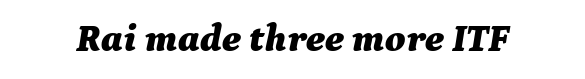
You can tell it's italic because the verticals aren't actually vertical. Is this a fixed-width face? No — the glyphs have proportional, varying widths. The letterforms sit shoulder to shoulder at normal distance. What weight is shown? A full bold with thick strokes.
